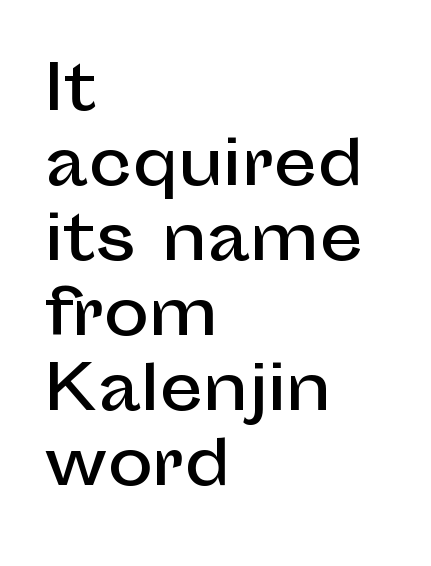
{"serif": "no", "italic": "no", "width": "normal", "stroke_contrast": "low", "x_height": "medium", "monospaced": "no", "underline": "no", "align": "left", "line_spacing_ratio": 1.23, "letter_spacing": "normal", "letter_spacing_em": 0.0, "glyph_px": 61}
